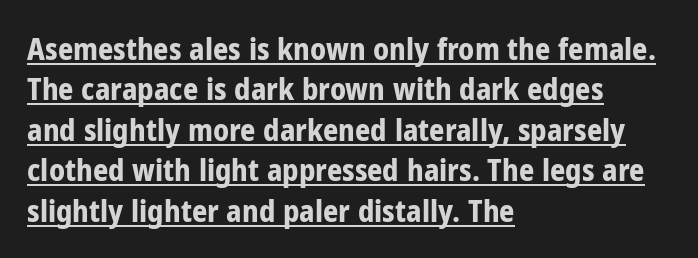
{"serif": "no", "italic": "no", "bold": "yes", "weight": "bold", "width": "condensed", "stroke_contrast": "low", "x_height": "medium", "monospaced": "no", "underline": "yes", "align": "left", "line_spacing": "normal", "line_spacing_ratio": 1.35, "letter_spacing": "normal", "letter_spacing_em": 0.0, "glyph_px": 30}
